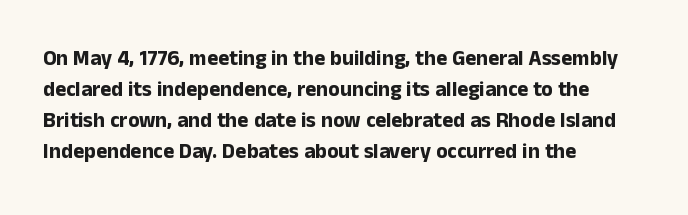
{"italic": "no", "bold": "yes", "underline": "no", "align": "left", "line_spacing": "normal", "line_spacing_ratio": 1.47, "letter_spacing": "normal", "letter_spacing_em": 0.0, "glyph_px": 21}
